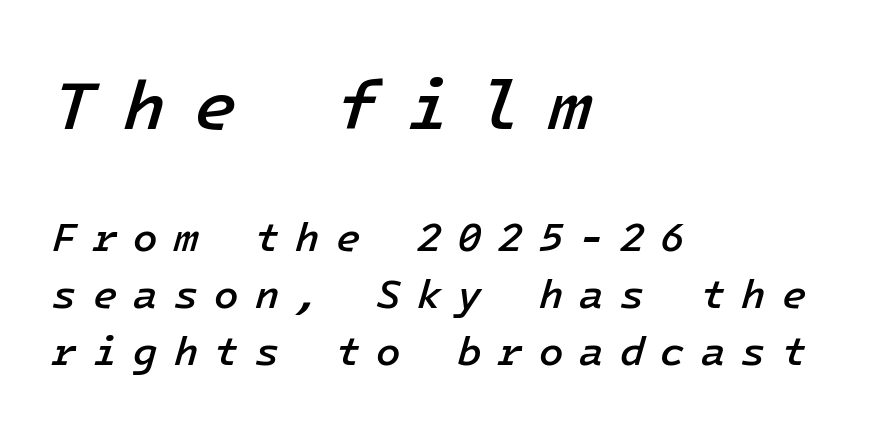
Q: Is the text bold? A: Semi-bold.
Q: Is the text italic (slanted)? A: Yes, it leans right by about 16 degrees.
Q: Is the text underlined? A: No.
Q: How is the paragraph aligned? A: Left-aligned.
Q: Is the spacing between letters normal or unusually wide? A: Unusually wide.
Q: Is the spacing between lines tight, normal or loose? A: Normal.
Q: Which block of text is set in a larger size, the first (top) or the second (bottom)? A: The first (top) one.
Q: Width (condensed, normal, or wide)? A: Normal.
Q: Stroke contrast? A: Low.
Q: x-height? A: Medium.
